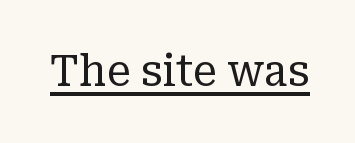
Q: Is the text bold? A: No.
Q: Is the text italic (slanted)? A: No, it is upright.
Q: Is the typeface a serif or a sans-serif typeface? A: Serif.
Q: Is the text underlined? A: Yes.
Q: Is the spacing between letters normal or unusually wide? A: Normal.
Q: Width (condensed, normal, or wide)? A: Normal.
Q: Stroke contrast? A: Low.
Q: x-height? A: Medium.
Q: Monospaced? A: No.
